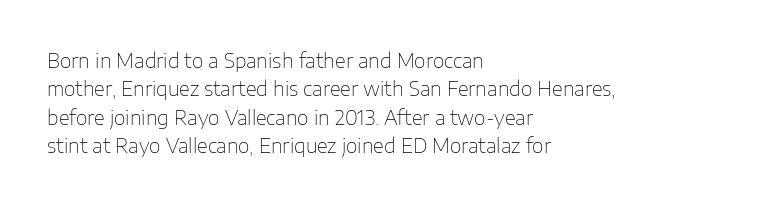
Q: Is the text bold? A: No.
Q: Is the text italic (slanted)? A: No, it is upright.
Q: Is the text underlined? A: No.
Q: How is the paragraph aligned? A: Left-aligned.
Q: Is the spacing between letters normal or unusually wide? A: Normal.
Q: Is the spacing between lines tight, normal or loose? A: Normal.
